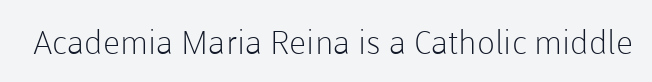
The glyphs in this specimen are sans serif. The cut favours lightness, reaching ordinary text weight at its darkest. Is this a fixed-width face? No — the glyphs have proportional, varying widths. Every stem runs plumb, perpendicular to the baseline. Rule under the text: the space is simply empty.
